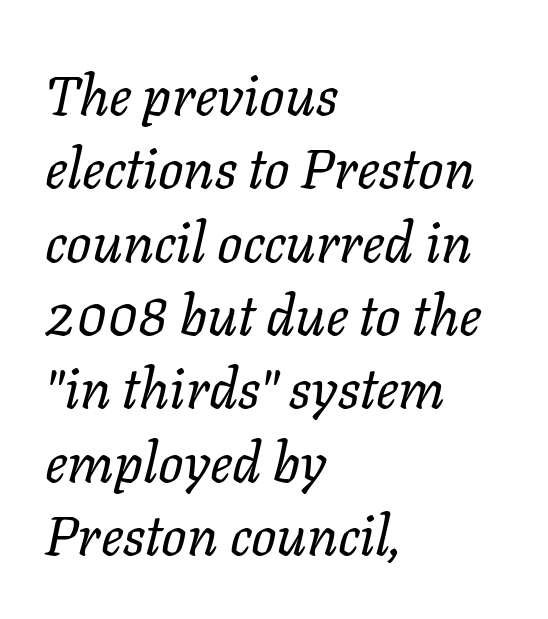
The image shows 56 px regular-weight type, italic (leaning right); set left-aligned, normal line spacing (1.31x), normal letter spacing, not underlined; low stroke contrast and a medium x-height.
